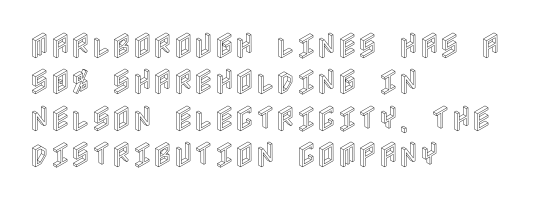
The image shows 28 px condensed type, upright; set left-aligned, normal line spacing (1.3x), normal letter spacing, not underlined; a large x-height.
